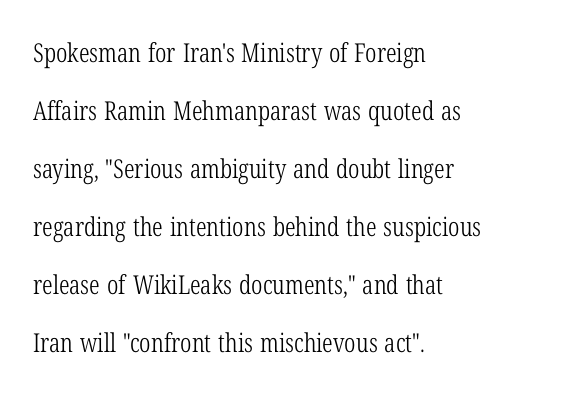
{"italic": "no", "bold": "no", "underline": "no", "align": "left", "line_spacing": "loose", "line_spacing_ratio": 2.23, "letter_spacing": "normal", "letter_spacing_em": 0.0, "glyph_px": 26}
